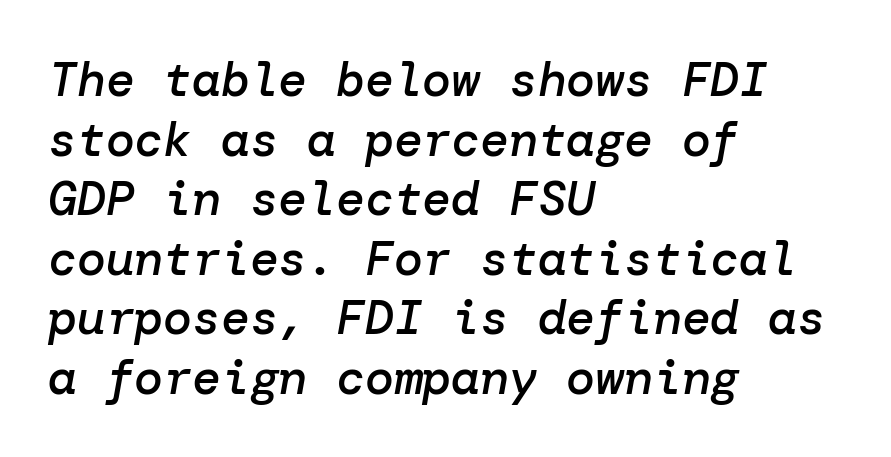
This rendering leaves character spacing at its baseline value. Is the block centered? No — it sits flush against the left margin. Slant detected: the letters are inclined. This is the in-between weight designers call semibold or demi. The string is rendered with underlining switched off.
